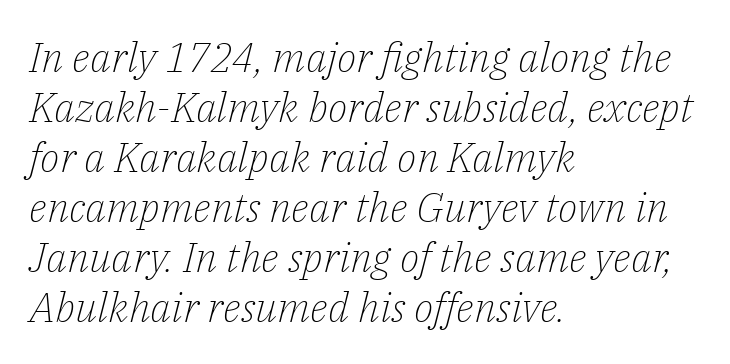
{"serif": "yes", "italic": "yes", "lean": "right", "slant_degrees": 14, "bold": "no", "weight": "light", "width": "normal", "stroke_contrast": "low", "x_height": "medium", "monospaced": "no", "underline": "no", "align": "left", "line_spacing_ratio": 1.22, "letter_spacing": "normal", "letter_spacing_em": 0.0, "glyph_px": 41}
